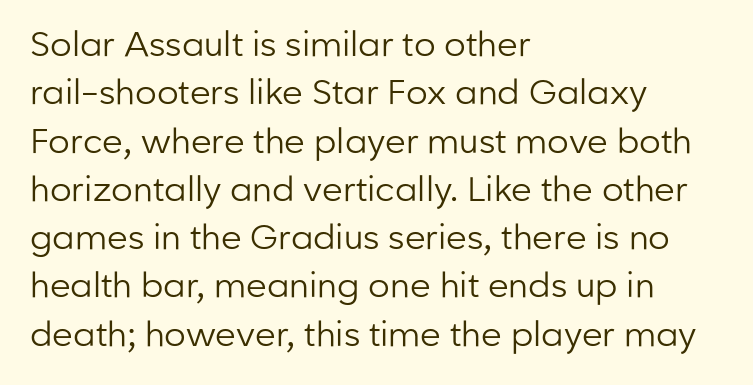
Q: Is the text bold? A: No.
Q: Is the text italic (slanted)? A: No, it is upright.
Q: Is the typeface a serif or a sans-serif typeface? A: Sans-serif.
Q: Is the text underlined? A: No.
Q: How is the paragraph aligned? A: Left-aligned.
Q: Is the spacing between letters normal or unusually wide? A: Normal.
Q: Is the spacing between lines tight, normal or loose? A: Normal.
Q: Width (condensed, normal, or wide)? A: Normal.
Q: Stroke contrast? A: Low.
Q: x-height? A: Medium.
Q: Monospaced? A: No.
